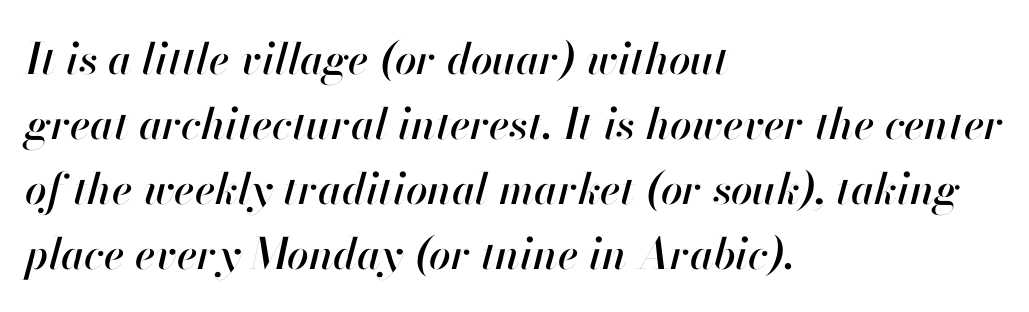
The rag falls on the right side of this text block. The rendering applies a slant to the glyphs. The gaps between neighbouring characters are ordinary and unremarkable. This sample has the flowing, uneven cadence of proportional lettering. Letters rest on an invisible, unmarked baseline. Line spacing here is normal.
